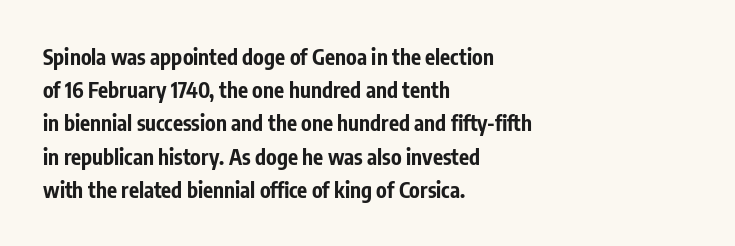
The image shows 21 px bold type, upright; set left-aligned, normal line spacing (1.58x), normal letter spacing, not underlined.
